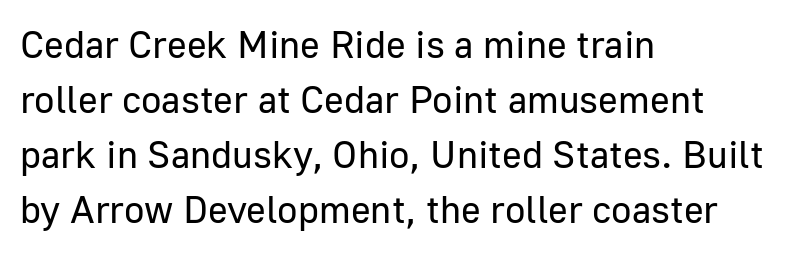
The image shows 38 px regular-weight sans-serif type, upright; set left-aligned, normal line spacing (1.45x), normal letter spacing, not underlined; low stroke contrast and a medium x-height.
